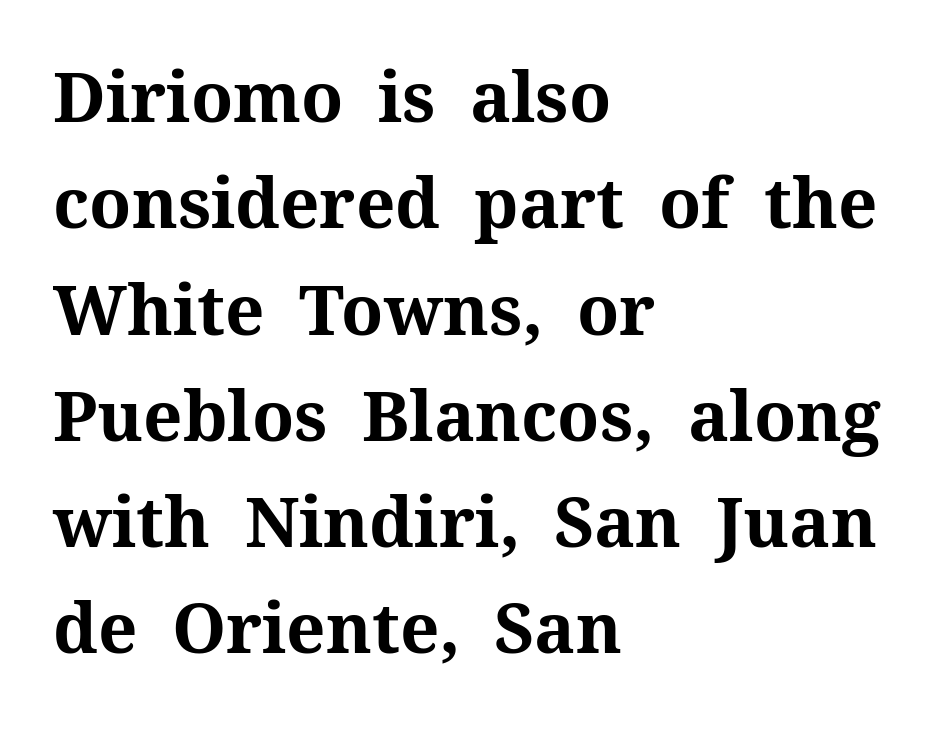
The image shows 69 px bold serif type, upright; set left-aligned, normal line spacing (1.54x), normal letter spacing, not underlined; medium stroke contrast and a medium x-height.
